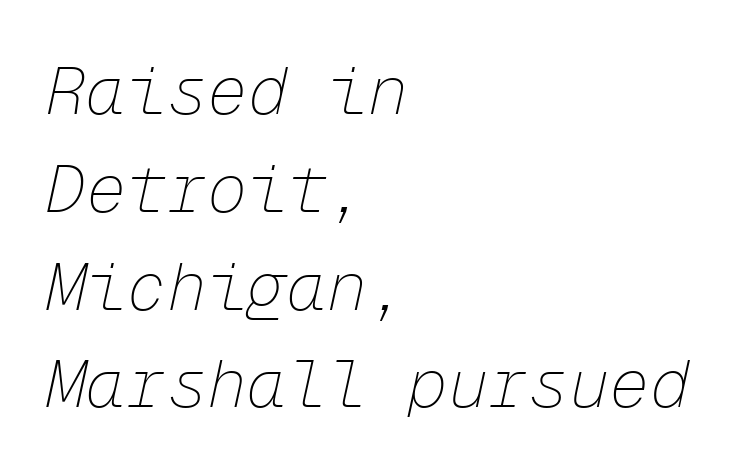
{"italic": "yes", "lean": "right", "slant_degrees": 12, "bold": "no", "weight": "thin", "width": "normal", "stroke_contrast": "low", "x_height": "medium", "monospaced": "yes", "underline": "no", "align": "left", "line_spacing": "normal", "line_spacing_ratio": 1.46, "letter_spacing": "normal", "letter_spacing_em": 0.0, "glyph_px": 67}
